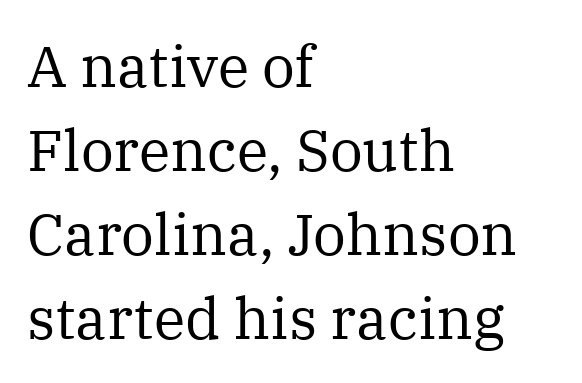
Q: Is the text bold? A: No.
Q: Is the text italic (slanted)? A: No, it is upright.
Q: Is the typeface a serif or a sans-serif typeface? A: Serif.
Q: Is the text underlined? A: No.
Q: How is the paragraph aligned? A: Left-aligned.
Q: Is the spacing between letters normal or unusually wide? A: Normal.
Q: Is the spacing between lines tight, normal or loose? A: Normal.
Q: Width (condensed, normal, or wide)? A: Normal.
Q: Stroke contrast? A: Medium.
Q: x-height? A: Medium.
Q: Monospaced? A: No.
